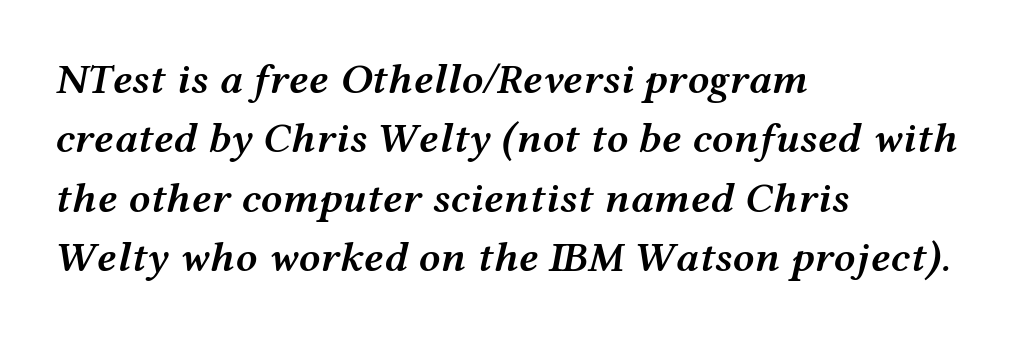
The image shows 43 px semibold, wide type, italic (leaning right); set left-aligned, normal line spacing (1.38x), normal letter spacing, not underlined; medium stroke contrast and a medium x-height.
